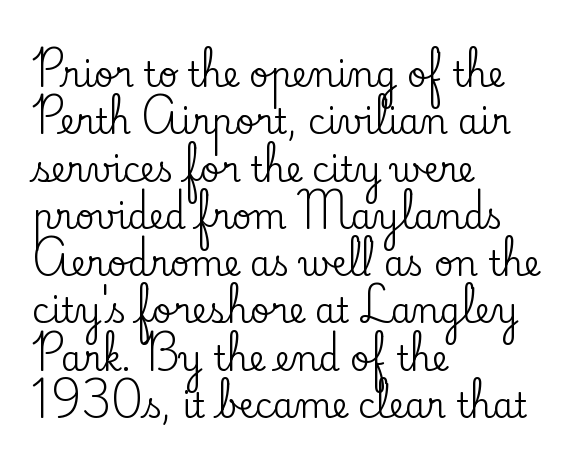
When letters stand straight like this, we call the style roman or upright. Students, observe: this is what conventionally led text looks like. Nothing unusual about the tracking: characters are spaced as the font intends. Serif or sans? Serif — the stroke terminals have little feet. Leftover space on each line is placed entirely after the last word. Check the space under the baseline: it is left empty.
